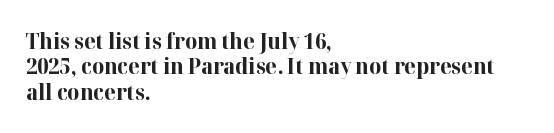
{"italic": "no", "bold": "yes", "underline": "no", "align": "left", "line_spacing_ratio": 1.21, "letter_spacing": "normal", "letter_spacing_em": 0.0, "glyph_px": 21}
